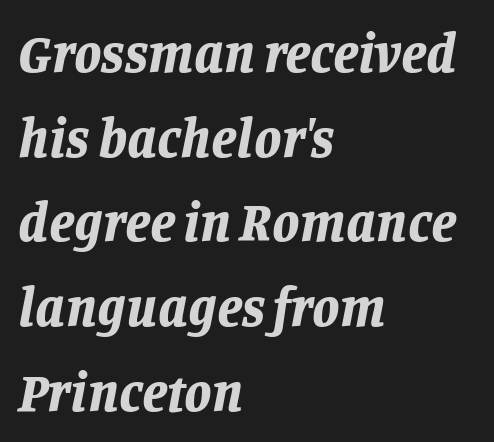
{"italic": "yes", "lean": "right", "slant_degrees": 11, "bold": "yes", "weight": "bold", "width": "normal", "stroke_contrast": "low", "x_height": "large", "monospaced": "no", "underline": "no", "align": "left", "line_spacing": "normal", "line_spacing_ratio": 1.54, "letter_spacing": "normal", "letter_spacing_em": 0.0, "glyph_px": 55}
